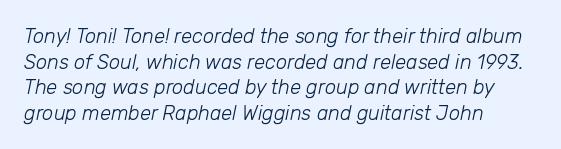
The image shows 20 px text type, italic (leaning right); set left-aligned, normal line spacing (1.28x), normal letter spacing, not underlined.
